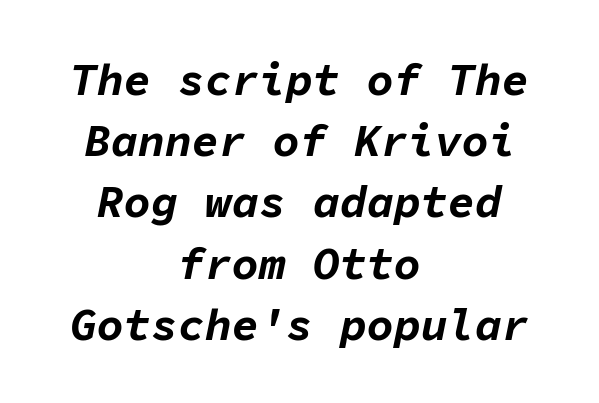
The image shows 45 px bold type, italic (leaning right), monospaced; set centered, normal line spacing (1.36x), normal letter spacing, not underlined; low stroke contrast and a medium x-height.
